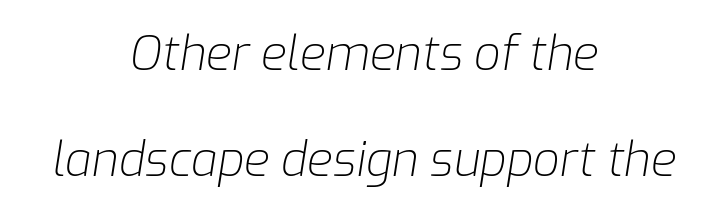
Heaviness? Minimal to ordinary, like unemphasized prose. The font's italic variant was chosen for this text. You could not count columns in this text — the font is proportionally spaced. Anything drawn beneath the words? Only blank space. The paragraph shown floats in the horizontal middle. Standard letterfit; no display-style spreading of the glyphs.
